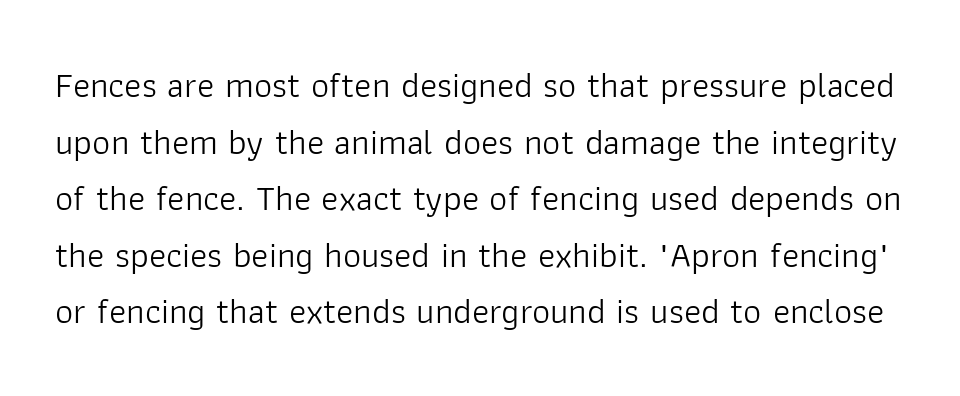
The image shows 36 px light sans-serif type, upright; set normal line spacing (1.57x), normal letter spacing, not underlined; low stroke contrast and a medium x-height.
